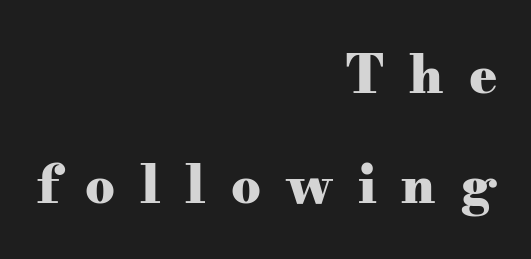
The image shows 52 px heavy, wide serif type, upright; set right-aligned, loose line spacing (2.12x), unusually wide letter spacing (+0.48 em), not underlined; medium stroke contrast and a small x-height.
